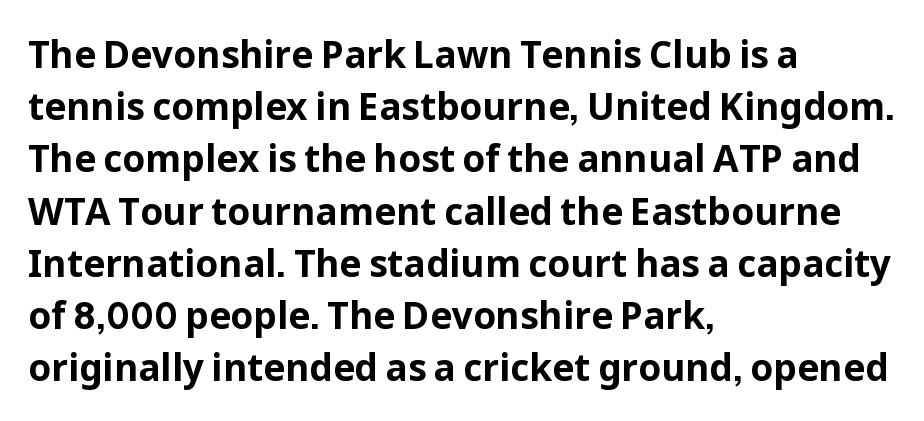
Q: Is the text bold? A: Yes.
Q: Is the text italic (slanted)? A: No, it is upright.
Q: Is the typeface a serif or a sans-serif typeface? A: Sans-serif.
Q: Is the text underlined? A: No.
Q: How is the paragraph aligned? A: Left-aligned.
Q: Is the spacing between letters normal or unusually wide? A: Normal.
Q: Is the spacing between lines tight, normal or loose? A: Normal.
Q: Width (condensed, normal, or wide)? A: Normal.
Q: Stroke contrast? A: Low.
Q: x-height? A: Medium.
Q: Monospaced? A: No.
